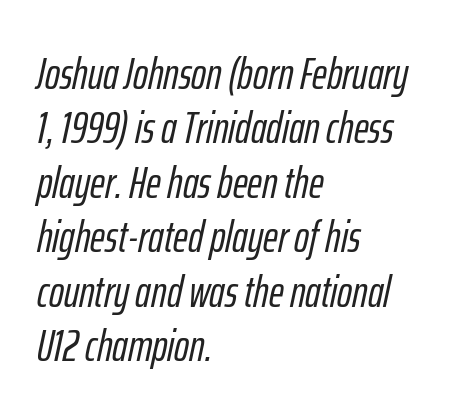
{"italic": "yes", "lean": "right", "slant_degrees": 12, "width": "condensed", "stroke_contrast": "low", "x_height": "medium", "monospaced": "no", "underline": "no", "align": "left", "line_spacing_ratio": 1.21, "letter_spacing": "normal", "letter_spacing_em": 0.0, "glyph_px": 45}
